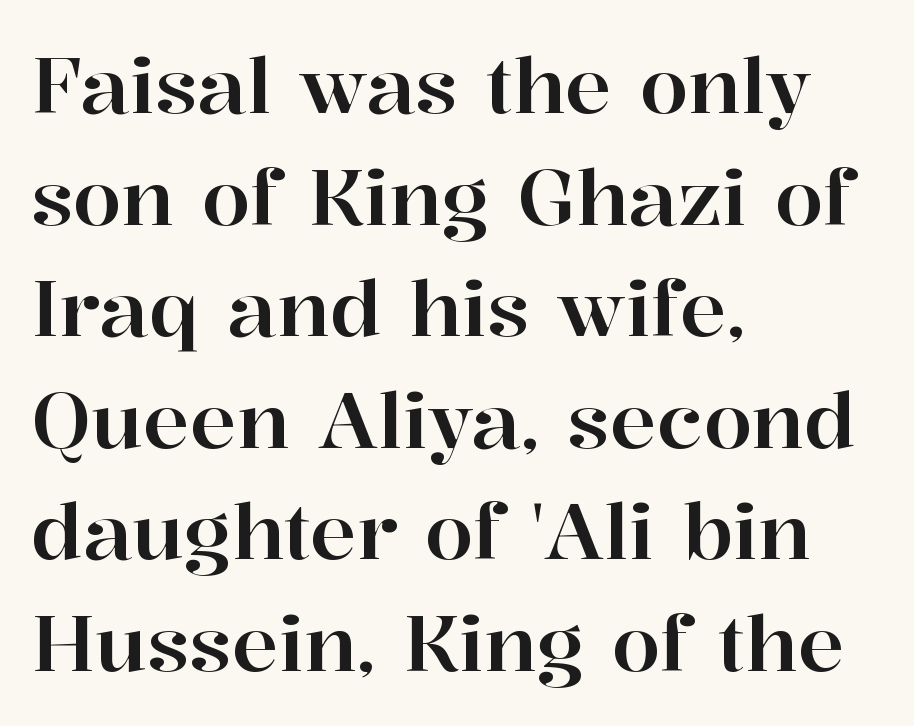
Q: Is the text italic (slanted)? A: No, it is upright.
Q: Is the typeface a serif or a sans-serif typeface? A: Serif.
Q: Is the text underlined? A: No.
Q: How is the paragraph aligned? A: Left-aligned.
Q: Is the spacing between letters normal or unusually wide? A: Normal.
Q: Is the spacing between lines tight, normal or loose? A: Normal.
Q: Width (condensed, normal, or wide)? A: Normal.
Q: Stroke contrast? A: High.
Q: x-height? A: Medium.
Q: Monospaced? A: No.
